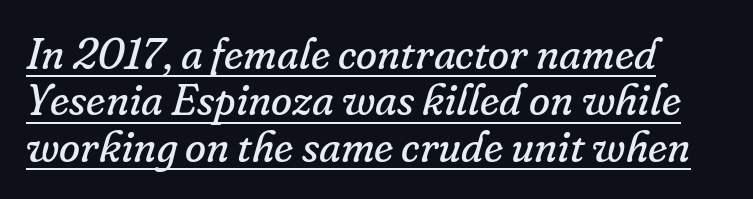
These lines are rendered in a variable-pitch font. Little horizontal feet cap the strokes, marking this as serif type. Has an underline been added? It has. The leading is snug, giving the passage a crowded texture. Italic? Definitely — the glyphs are oblique.
